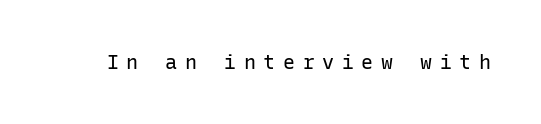
The typesetting does not lean heavy: it is not bold. Lines of text with bare space underneath. The font's upright variant was chosen for this text. Is the letter spacing exaggerated? Yes — the characters are pushed far apart.
